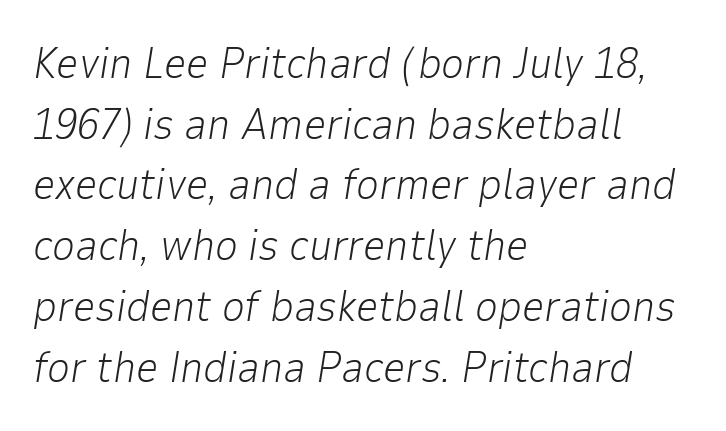
Evenly set lines give the paragraph a standard silhouette. Left-aligned paragraph, ragged on the right. Observe the lean: these are italic letterforms. Think of a printed novel: that variable character pitch is what you see here.
